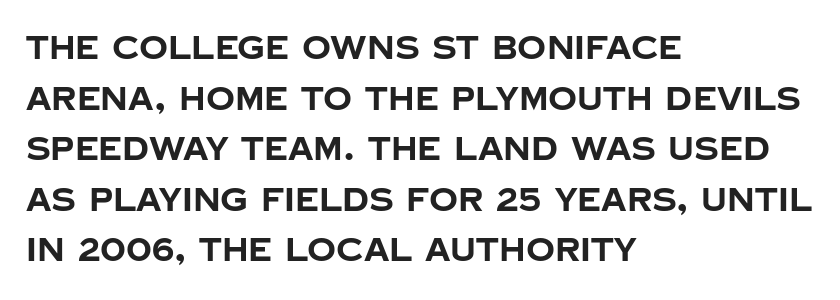
{"serif": "no", "italic": "no", "bold": "yes", "weight": "bold", "width": "normal", "stroke_contrast": "low", "x_height": "large", "monospaced": "no", "underline": "no", "align": "left", "line_spacing": "normal", "line_spacing_ratio": 1.58, "letter_spacing": "normal", "letter_spacing_em": 0.0, "glyph_px": 32}
